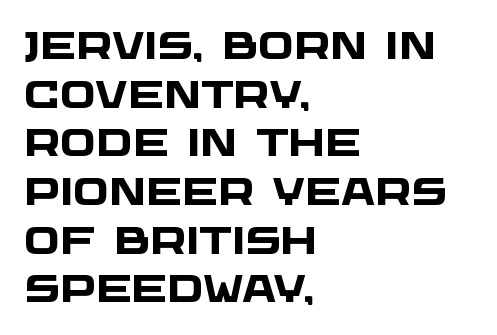
The image shows 38 px heavy, wide sans-serif type; set left-aligned, normal line spacing (1.28x), normal letter spacing, not underlined; low stroke contrast and a large x-height.
